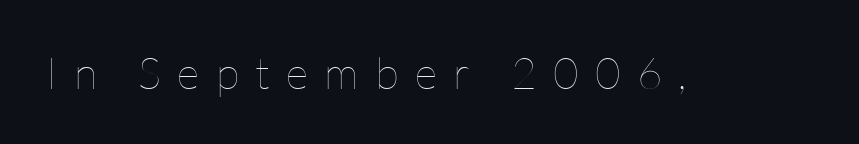
{"italic": "no", "bold": "no", "weight": "thin", "width": "normal", "stroke_contrast": "low", "x_height": "medium", "monospaced": "no", "underline": "no", "letter_spacing": "wide", "letter_spacing_em": 0.37, "glyph_px": 44}
